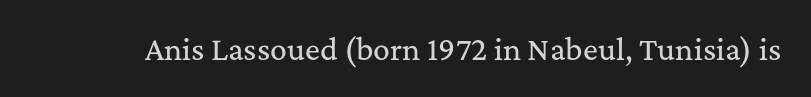
Caption: standard tracking, unaltered. Little horizontal feet cap the strokes, marking this as serif type. Underlining? Definitely not there. Think of a printed novel: that variable character pitch is what you see here. When letters stand straight like this, we call the style roman or upright.
